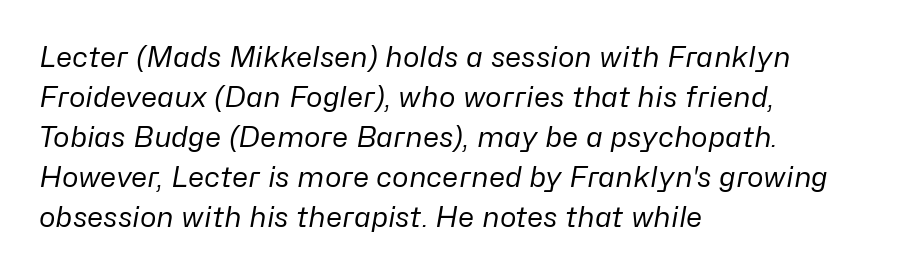
{"italic": "yes", "lean": "right", "slant_degrees": 10, "bold": "no", "weight": "regular", "width": "normal", "stroke_contrast": "low", "x_height": "medium", "monospaced": "no", "underline": "no", "align": "left", "line_spacing": "normal", "line_spacing_ratio": 1.43, "letter_spacing": "normal", "letter_spacing_em": 0.0, "glyph_px": 28}
